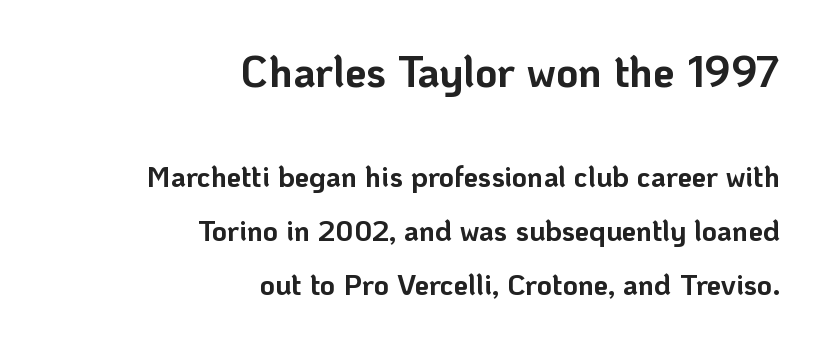
{"serif": "no", "italic": "no", "bold": "yes", "weight": "bold", "width": "normal", "stroke_contrast": "low", "x_height": "medium", "monospaced": "no", "underline": "no", "align": "right", "line_spacing_ratio": 1.86, "letter_spacing": "normal", "letter_spacing_em": 0.0, "larger_block": "first", "size_ratio": 1.48, "glyph_px": 43}
